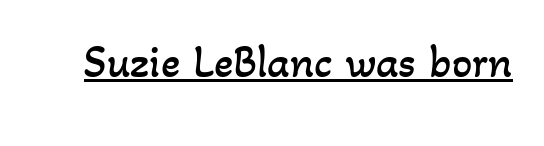
The image shows 45 px regular-weight type; set normal letter spacing, underlined; low stroke contrast and a small x-height.
